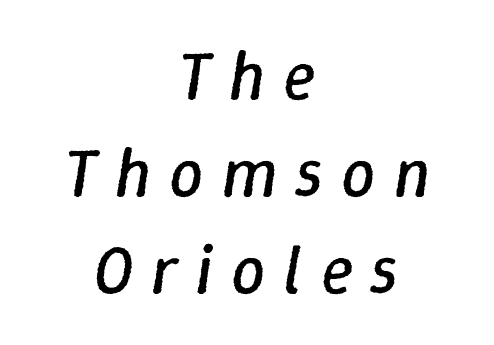
The image shows 68 px regular-weight type, italic (leaning right); set centered, normal line spacing (1.43x), unusually wide letter spacing (+0.26 em), not underlined; low stroke contrast and a medium x-height.
